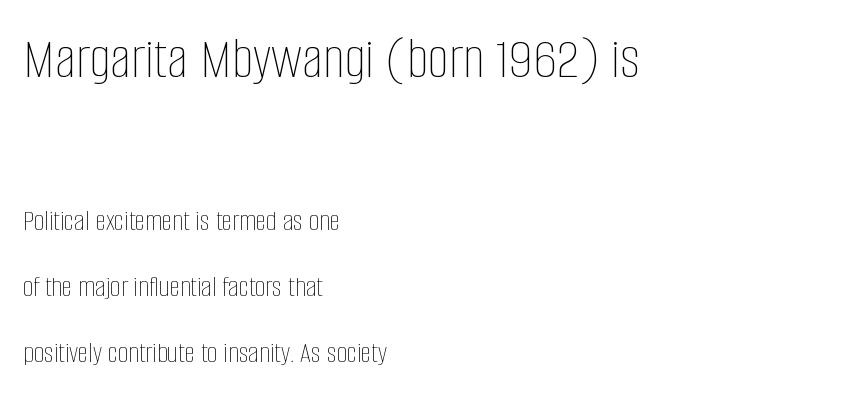
Q: Is the text bold? A: No.
Q: Is the text italic (slanted)? A: No, it is upright.
Q: Is the text underlined? A: No.
Q: How is the paragraph aligned? A: Left-aligned.
Q: Is the spacing between letters normal or unusually wide? A: Normal.
Q: Is the spacing between lines tight, normal or loose? A: Loose.
Q: Which block of text is set in a larger size, the first (top) or the second (bottom)? A: The first (top) one.
Q: Width (condensed, normal, or wide)? A: Condensed.
Q: Stroke contrast? A: Low.
Q: x-height? A: Large.
Q: Monospaced? A: No.
